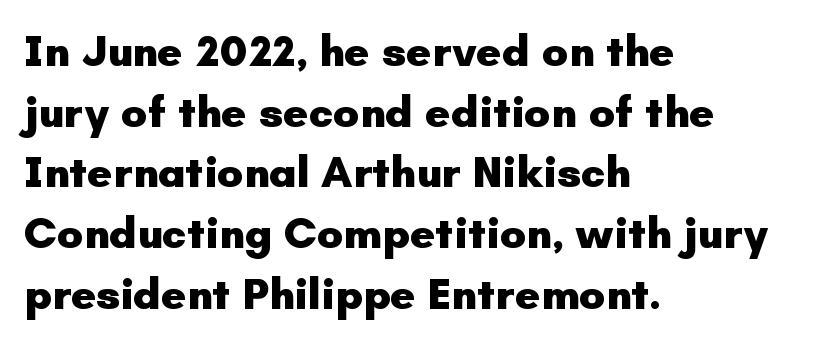
A normal amount of white space separates one row of letters from the next. Pretty heavy lettering here — definitely bold. Serifs: no, the terminals of the letterforms are clean. Glance below the letters and you will spot only blank space. Words appear dense and cohesive because spacing is normal.
